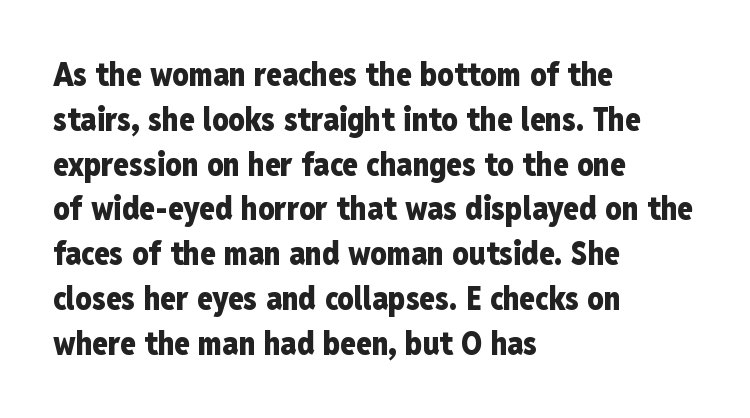
The image shows 32 px heavy, condensed sans-serif type, upright; set left-aligned, normal line spacing (1.4x), normal letter spacing, not underlined; low stroke contrast and a medium x-height.
